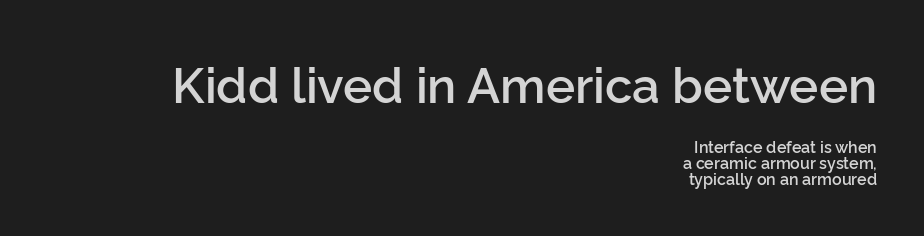
The image shows 49 px semibold sans-serif type, upright; set right-aligned, tight line spacing (0.98x), normal letter spacing, not underlined; the first (top) block is 3.06x larger; low stroke contrast and a medium x-height.
